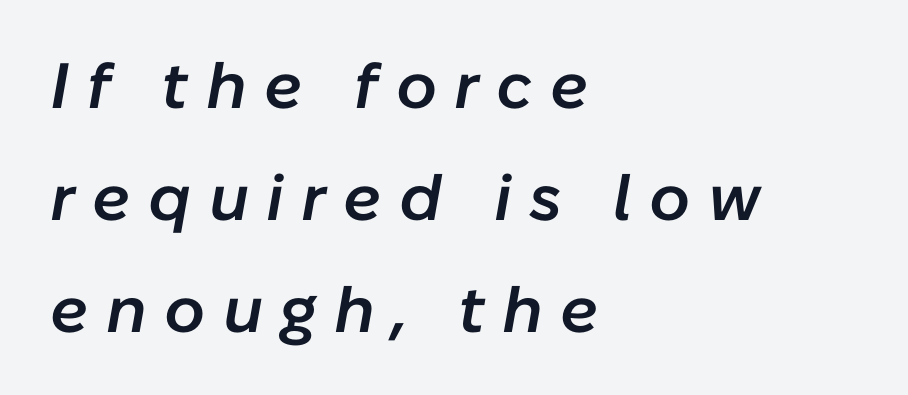
The image shows 64 px semibold type, italic (leaning right); set left-aligned, line spacing 1.75x, unusually wide letter spacing (+0.27 em), not underlined; low stroke contrast and a medium x-height.
